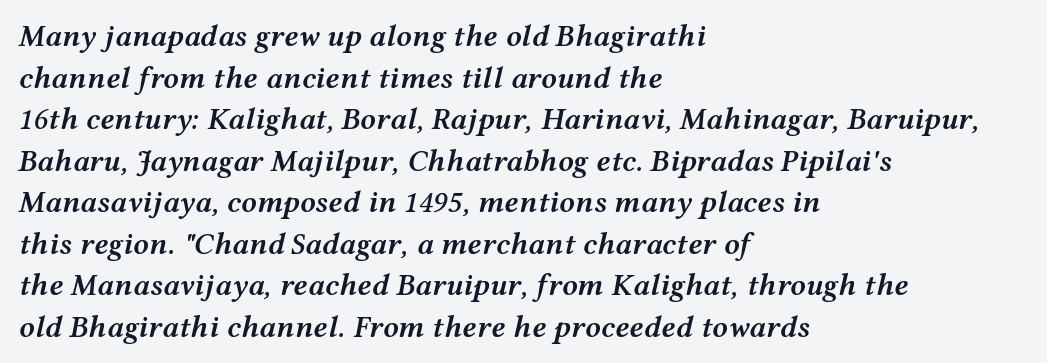
{"italic": "yes", "lean": "right", "slant_degrees": 12, "bold": "semi", "weight": "semibold", "width": "wide", "stroke_contrast": "medium", "x_height": "medium", "monospaced": "no", "underline": "no", "align": "left", "line_spacing": "normal", "line_spacing_ratio": 1.34, "letter_spacing": "normal", "letter_spacing_em": 0.0, "glyph_px": 31}
